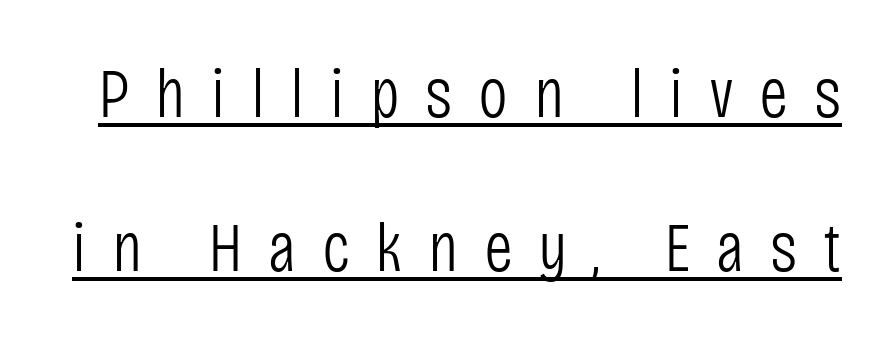
The image shows 71 px light, condensed sans-serif type, upright; set loose line spacing (2.17x), unusually wide letter spacing (+0.36 em), underlined; low stroke contrast and a large x-height.
